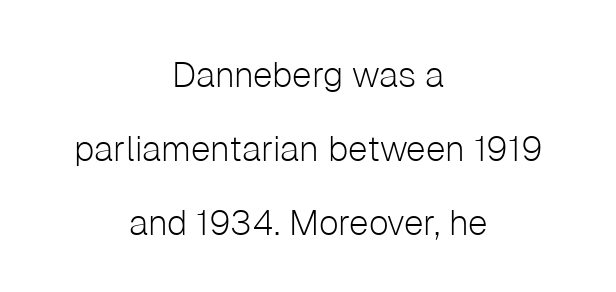
These lines are rendered in a variable-pitch font. The font's upright variant was chosen for this text. Rule under the text: the space is simply empty. The typeface has the unassuming heft of standard copy or less.
